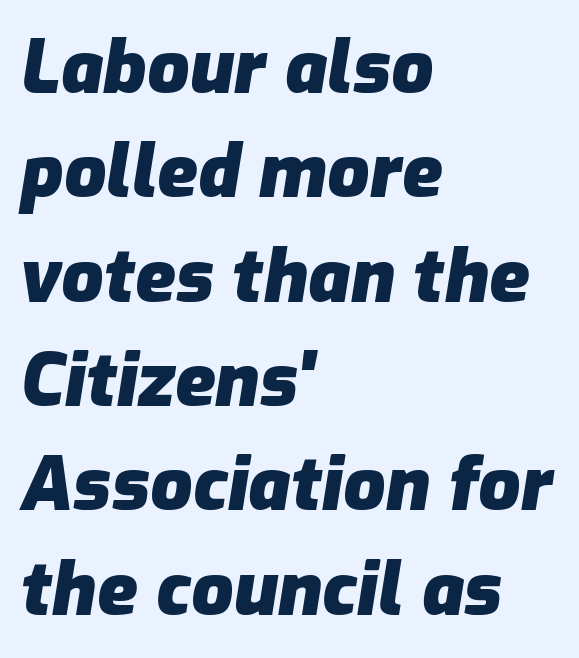
{"italic": "yes", "lean": "right", "slant_degrees": 9, "bold": "yes", "weight": "heavy", "width": "normal", "stroke_contrast": "low", "x_height": "medium", "monospaced": "no", "underline": "no", "align": "left", "line_spacing": "normal", "line_spacing_ratio": 1.41, "letter_spacing": "normal", "letter_spacing_em": 0.0, "glyph_px": 74}
